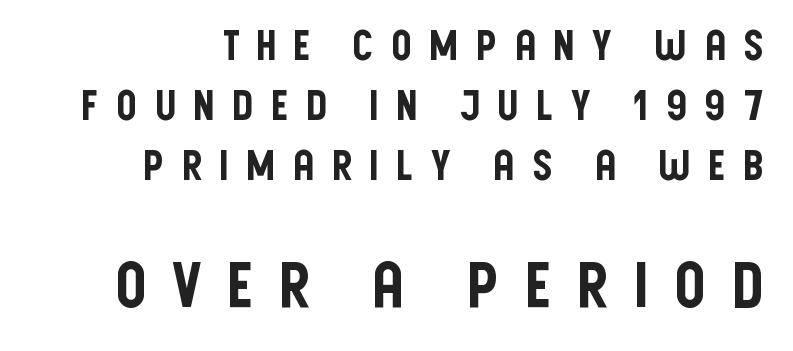
The setting favours the right margin, as signatures and pull-quotes sometimes do. Honestly, the letter spacing is so wide it's the main thing you notice. The rendering uses a moderate line-height, typical for paragraphs. The gap between lines stays unmarked. I'd call this a sans setting — the letters go barefoot.
